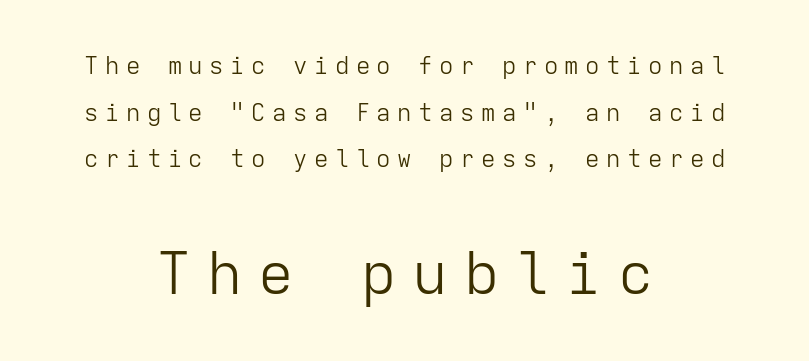
Substantial extra tracking has been applied to these lines. This sample is center-justified, so both line endings float freely. Vertical stems look standard width or narrower in stroke. How would I describe the line gaps? Wide and relaxed. Rendered with straight, roman letterforms.
